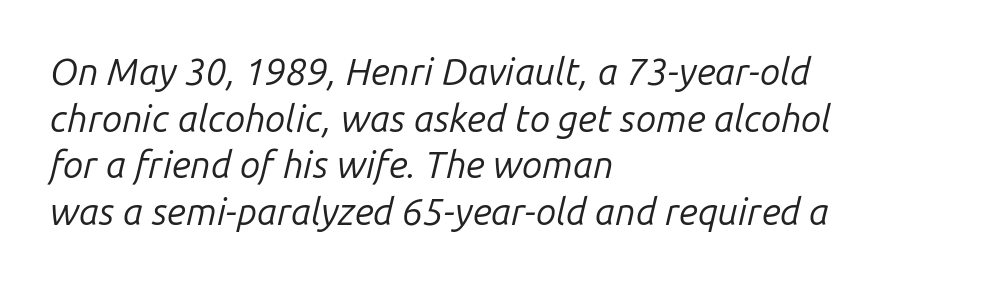
{"italic": "yes", "lean": "right", "slant_degrees": 14, "bold": "no", "weight": "regular", "width": "normal", "stroke_contrast": "low", "x_height": "medium", "monospaced": "no", "underline": "no", "align": "left", "line_spacing": "normal", "line_spacing_ratio": 1.26, "letter_spacing": "normal", "letter_spacing_em": 0.0, "glyph_px": 37}
